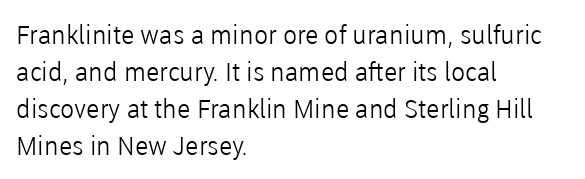
Rule under the text: the space is simply empty. The tracking reads as untouched default to a designer's eye. Compared with a typical body face, this is equally light or lighter still. A student would call this left alignment; a typographer would say flush left, rag right. The rows are spaced the way most documents space them.
